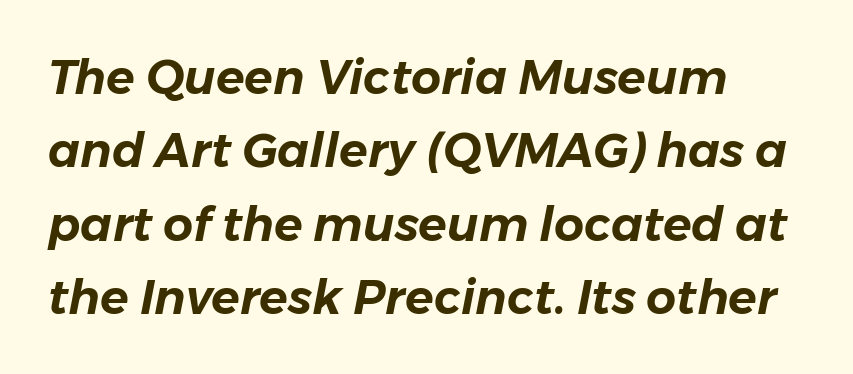
Q: Is the text italic (slanted)? A: Yes, it leans right by about 11 degrees.
Q: Is the text underlined? A: No.
Q: How is the paragraph aligned? A: Left-aligned.
Q: Is the spacing between letters normal or unusually wide? A: Normal.
Q: Is the spacing between lines tight, normal or loose? A: Normal.
Q: Width (condensed, normal, or wide)? A: Normal.
Q: Stroke contrast? A: Low.
Q: x-height? A: Medium.
Q: Monospaced? A: No.
